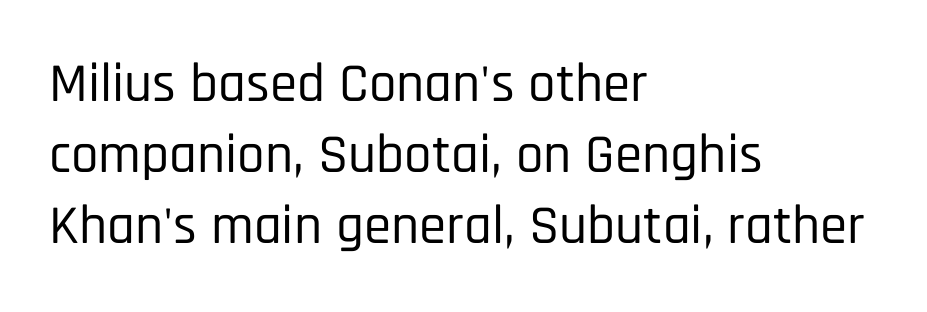
The image shows 55 px condensed sans-serif type, upright; set left-aligned, normal line spacing (1.29x), normal letter spacing, not underlined; low stroke contrast and a large x-height.
